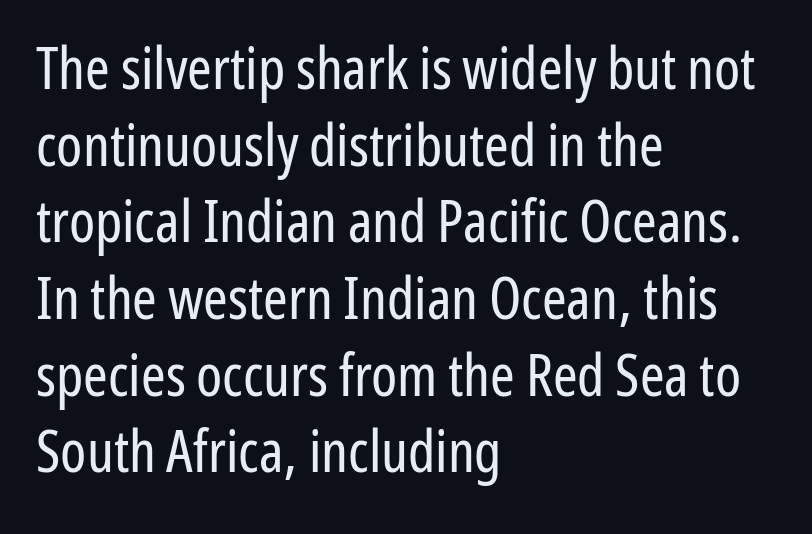
Q: Is the text bold? A: No.
Q: Is the text italic (slanted)? A: No, it is upright.
Q: Is the typeface a serif or a sans-serif typeface? A: Sans-serif.
Q: Is the text underlined? A: No.
Q: How is the paragraph aligned? A: Left-aligned.
Q: Is the spacing between letters normal or unusually wide? A: Normal.
Q: Is the spacing between lines tight, normal or loose? A: Normal.
Q: Width (condensed, normal, or wide)? A: Condensed.
Q: Stroke contrast? A: Low.
Q: x-height? A: Medium.
Q: Monospaced? A: No.
